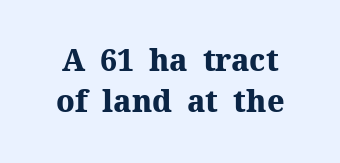
The image shows 30 px heavy serif type, upright; set normal line spacing (1.36x), normal letter spacing, not underlined; medium stroke contrast and a medium x-height.
